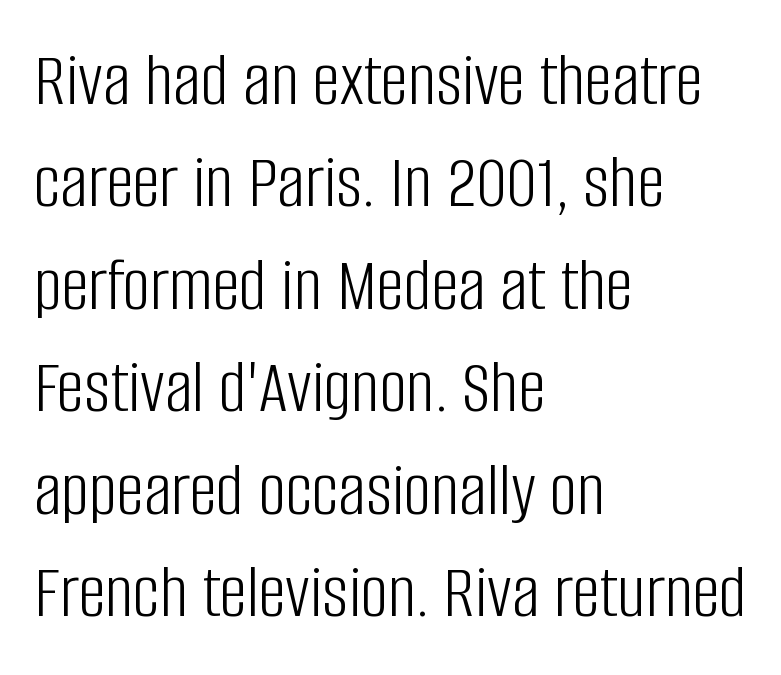
The image shows 77 px light, condensed sans-serif type, upright; set left-aligned, normal line spacing (1.33x), normal letter spacing, not underlined; low stroke contrast and a large x-height.
